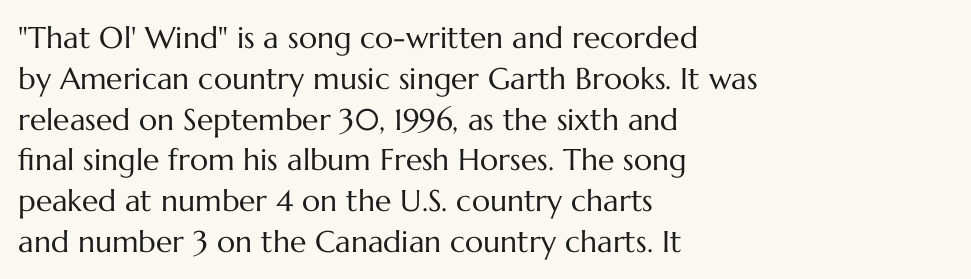
The image shows 30 px regular-weight type, upright; set left-aligned, normal line spacing (1.36x), normal letter spacing, not underlined; medium stroke contrast and a medium x-height.
